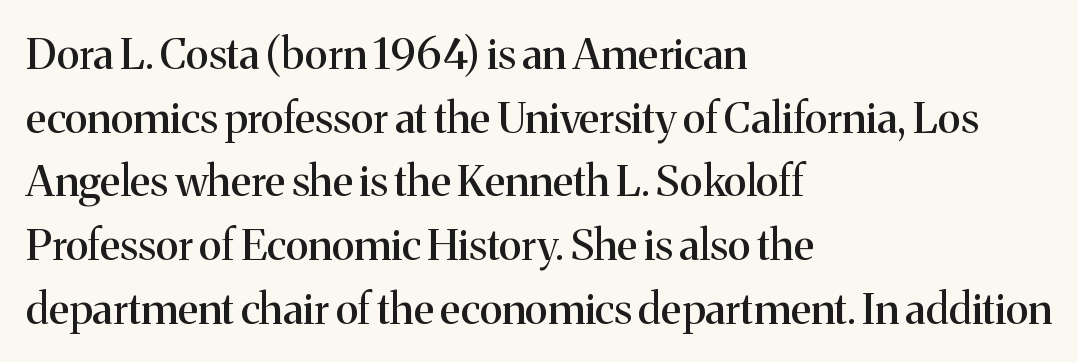
The image shows 43 px serif type, upright; set left-aligned, normal line spacing (1.48x), normal letter spacing, not underlined; medium stroke contrast and a medium x-height.
